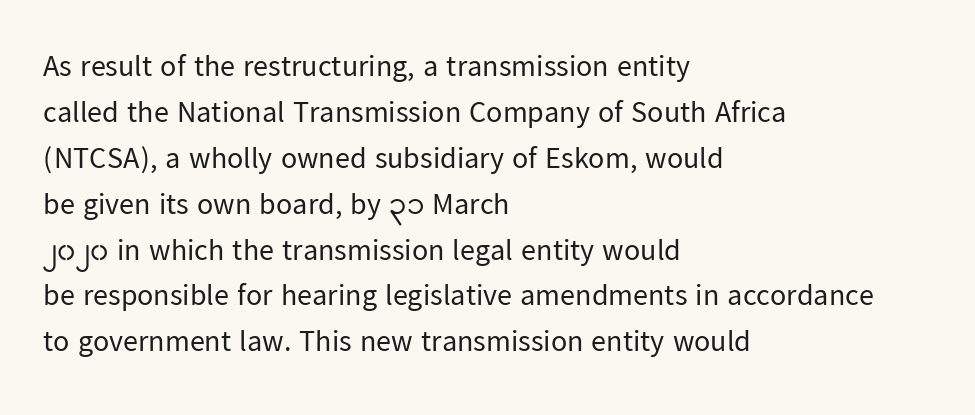
The image shows 30 px regular-weight sans-serif type, upright; set left-aligned, normal line spacing (1.53x), normal letter spacing, not underlined; low stroke contrast and a medium x-height.
